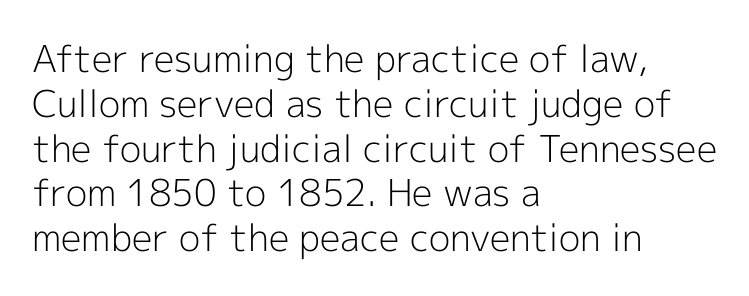
A typesetter would call this zero additional tracking. Varying glyph widths throughout — classic text-font behaviour. Caption: face not bold, strokes unweighted. Descender tails drop into unmarked territory.
